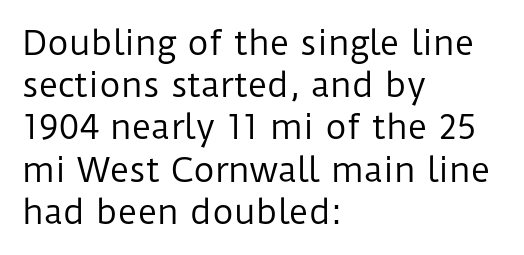
Q: Is the text bold? A: No.
Q: Is the text italic (slanted)? A: No, it is upright.
Q: Is the typeface a serif or a sans-serif typeface? A: Sans-serif.
Q: Is the text underlined? A: No.
Q: How is the paragraph aligned? A: Left-aligned.
Q: Is the spacing between letters normal or unusually wide? A: Normal.
Q: Is the spacing between lines tight, normal or loose? A: Normal.
Q: Width (condensed, normal, or wide)? A: Normal.
Q: Stroke contrast? A: Low.
Q: x-height? A: Medium.
Q: Monospaced? A: No.
